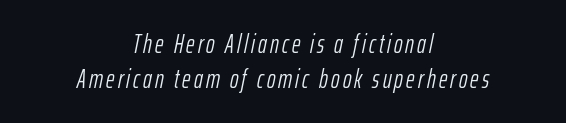
Is the type heavy? It reads as light-to-regular instead. When letters slant like this, we call the style italic. Students, observe: this is what conventionally led text looks like. This sample is center-justified, so both line endings float freely.
